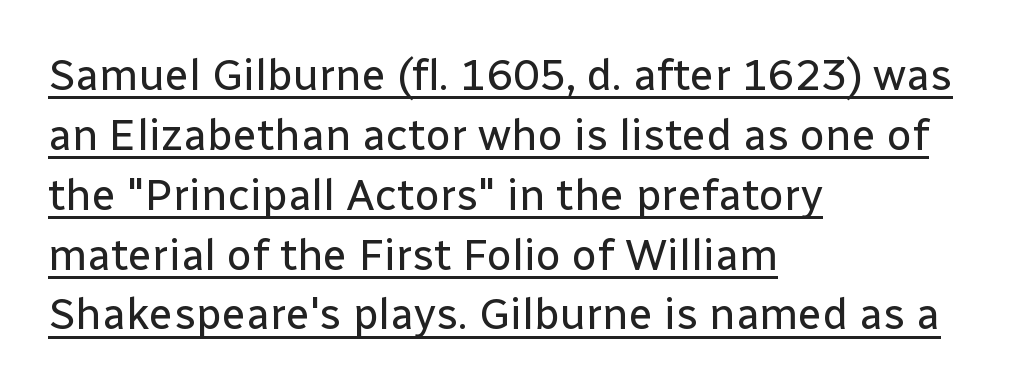
Posture: upright roman. What kind of face is this? One without serifs — a sans. The typeface has the unassuming heft of standard copy or less. Quick note: interline space is typical. You could not count columns in this text — the font is proportionally spaced.
